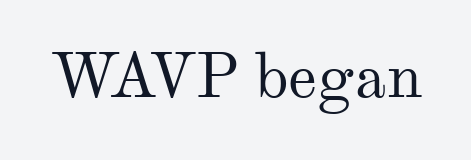
Q: Is the text bold? A: No.
Q: Is the text italic (slanted)? A: No, it is upright.
Q: Is the typeface a serif or a sans-serif typeface? A: Serif.
Q: Is the text underlined? A: No.
Q: Is the spacing between letters normal or unusually wide? A: Normal.
Q: Width (condensed, normal, or wide)? A: Normal.
Q: Stroke contrast? A: Medium.
Q: x-height? A: Small.
Q: Monospaced? A: No.
